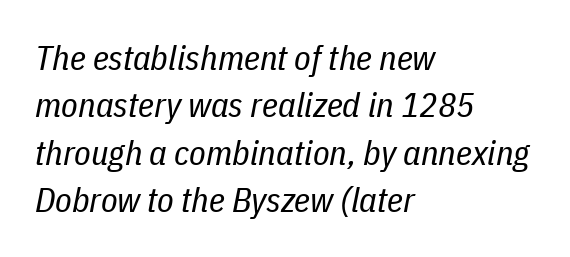
{"italic": "yes", "lean": "right", "slant_degrees": 11, "bold": "no", "weight": "regular", "width": "condensed", "stroke_contrast": "low", "x_height": "medium", "monospaced": "no", "underline": "no", "align": "left", "line_spacing": "normal", "line_spacing_ratio": 1.39, "letter_spacing": "normal", "letter_spacing_em": 0.0, "glyph_px": 34}
